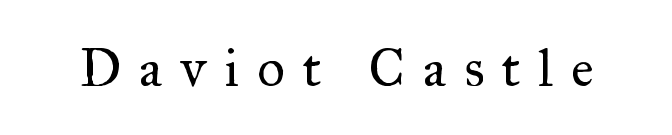
The image shows 54 px regular-weight serif type, upright; set unusually wide letter spacing (+0.33 em), not underlined; medium stroke contrast and a small x-height.
